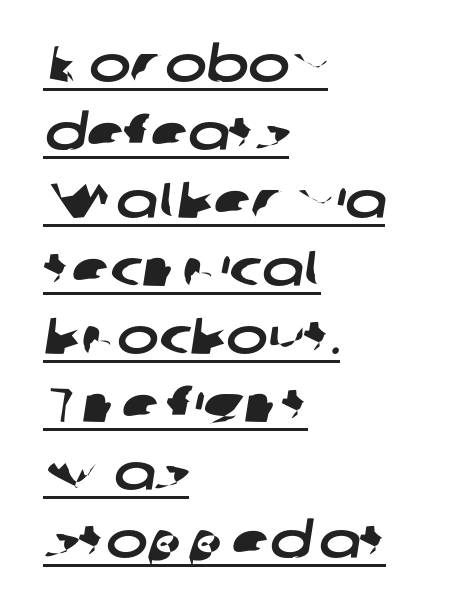
{"serif": "no", "width": "wide", "stroke_contrast": "low", "x_height": "medium", "monospaced": "no", "underline": "yes", "align": "left", "line_spacing": "normal", "line_spacing_ratio": 1.36, "letter_spacing": "normal", "letter_spacing_em": 0.0, "glyph_px": 50}
